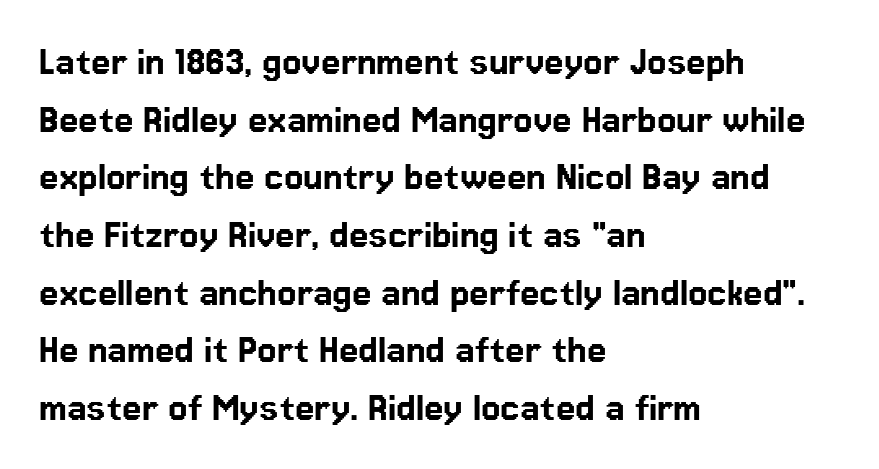
{"serif": "no", "italic": "no", "width": "normal", "stroke_contrast": "low", "x_height": "medium", "monospaced": "no", "underline": "no", "align": "left", "line_spacing": "normal", "line_spacing_ratio": 1.31, "letter_spacing": "normal", "letter_spacing_em": 0.0, "glyph_px": 44}
